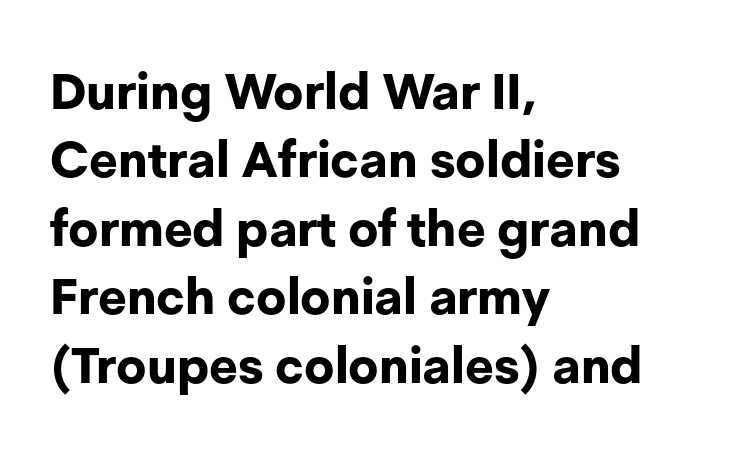
{"serif": "no", "italic": "no", "bold": "yes", "weight": "bold", "width": "normal", "stroke_contrast": "low", "x_height": "medium", "monospaced": "no", "underline": "no", "align": "left", "line_spacing": "normal", "line_spacing_ratio": 1.37, "letter_spacing": "normal", "letter_spacing_em": 0.0, "glyph_px": 50}
